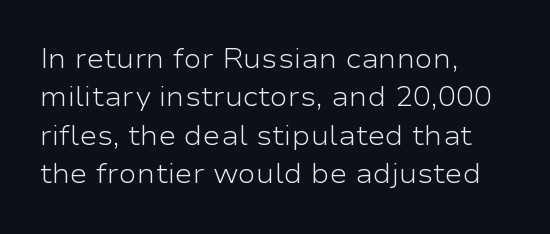
Every row of glyphs begins at an identical x-position on the left. A roman cut, with each character standing at attention. Does the leading feel generous? No, just average. The tracking reads as untouched default to a designer's eye.
